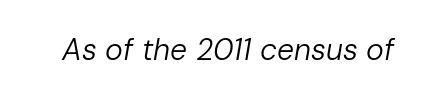
This rendering leaves character spacing at its baseline value. Is the type slanted? Yes — the strokes lean at a clear angle. The strokes are not fattened; the text isn't bold. The letters advance in unequal steps, a hallmark of proportional type. No word sits above an underline.
